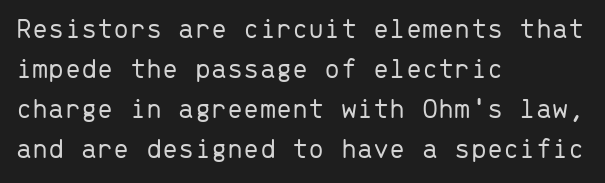
Q: Is the text bold? A: No.
Q: Is the text italic (slanted)? A: No, it is upright.
Q: Is the typeface a serif or a sans-serif typeface? A: Sans-serif.
Q: Is the text underlined? A: No.
Q: How is the paragraph aligned? A: Left-aligned.
Q: Is the spacing between letters normal or unusually wide? A: Normal.
Q: Is the spacing between lines tight, normal or loose? A: Normal.
Q: Width (condensed, normal, or wide)? A: Normal.
Q: Stroke contrast? A: Low.
Q: x-height? A: Medium.
Q: Monospaced? A: Yes.
